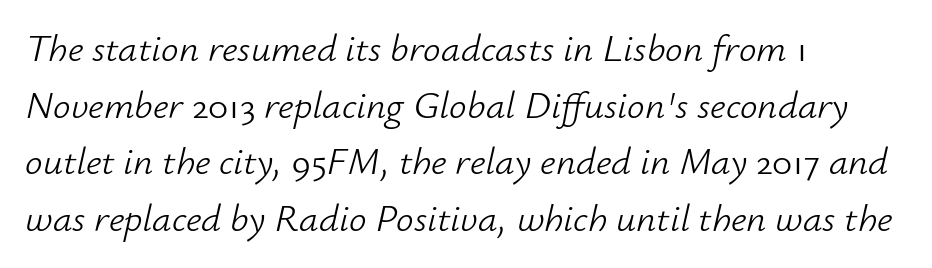
{"italic": "yes", "lean": "right", "slant_degrees": 12, "bold": "no", "weight": "light", "width": "normal", "stroke_contrast": "low", "x_height": "small", "monospaced": "no", "underline": "no", "align": "left", "line_spacing": "normal", "line_spacing_ratio": 1.45, "letter_spacing": "normal", "letter_spacing_em": 0.0, "glyph_px": 39}
